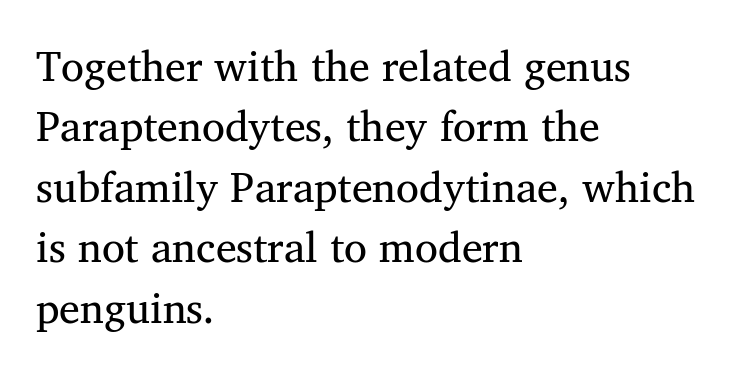
The image shows 42 px serif type; set left-aligned, normal line spacing (1.44x), normal letter spacing, not underlined; medium stroke contrast and a medium x-height.
